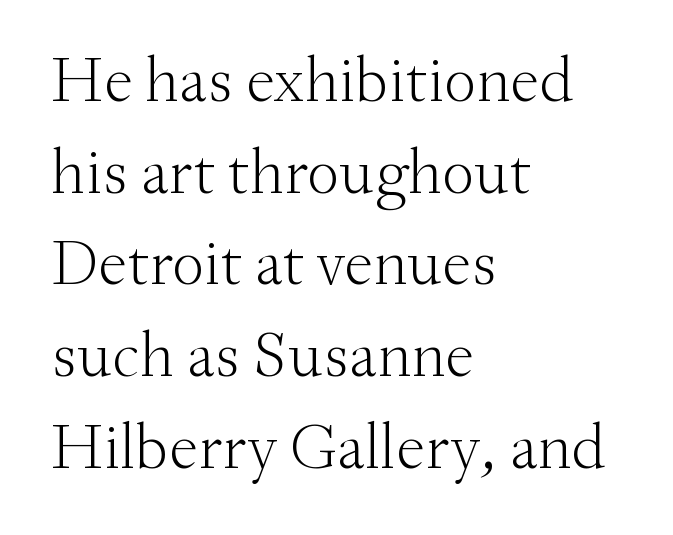
A typesetter would call this leading conventional body-copy spacing. Does the type have serifs? Yes, each stem ends in a small foot. Looks like regular typesetting: each glyph gets only the width it needs. Underline: absent. The tracking reads as untouched default to a designer's eye.
